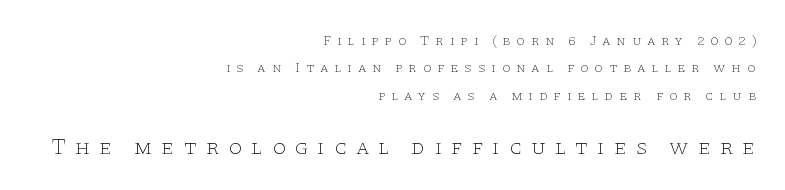
The image shows 22 px text type, upright; set right-aligned, loose line spacing (1.96x), unusually wide letter spacing (+0.4 em), not underlined; the second (bottom) block is 1.57x larger.
